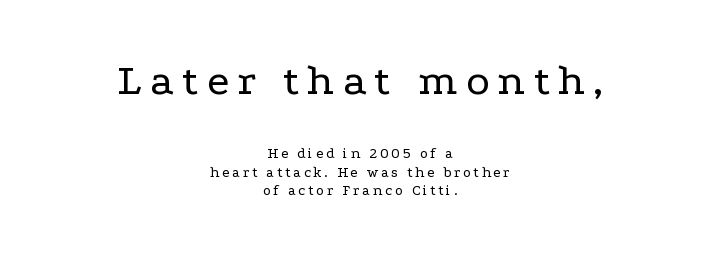
Q: Is the text bold? A: No.
Q: Is the text italic (slanted)? A: No, it is upright.
Q: Is the typeface a serif or a sans-serif typeface? A: Serif.
Q: Is the text underlined? A: No.
Q: How is the paragraph aligned? A: Centered.
Q: Which block of text is set in a larger size, the first (top) or the second (bottom)? A: The first (top) one.
Q: Width (condensed, normal, or wide)? A: Wide.
Q: Stroke contrast? A: Low.
Q: x-height? A: Medium.
Q: Monospaced? A: No.
